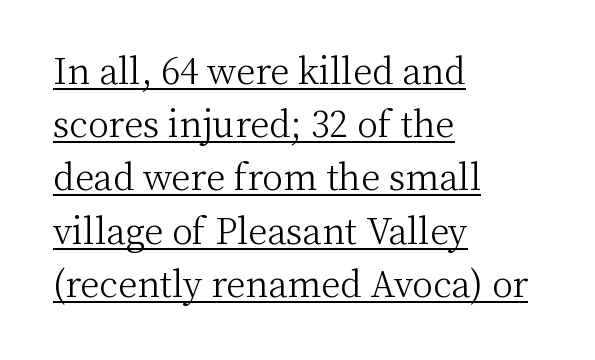
Q: Is the text bold? A: No.
Q: Is the text italic (slanted)? A: No, it is upright.
Q: Is the typeface a serif or a sans-serif typeface? A: Serif.
Q: Is the text underlined? A: Yes.
Q: How is the paragraph aligned? A: Left-aligned.
Q: Is the spacing between letters normal or unusually wide? A: Normal.
Q: Is the spacing between lines tight, normal or loose? A: Normal.
Q: Width (condensed, normal, or wide)? A: Normal.
Q: Stroke contrast? A: Medium.
Q: x-height? A: Medium.
Q: Monospaced? A: No.
